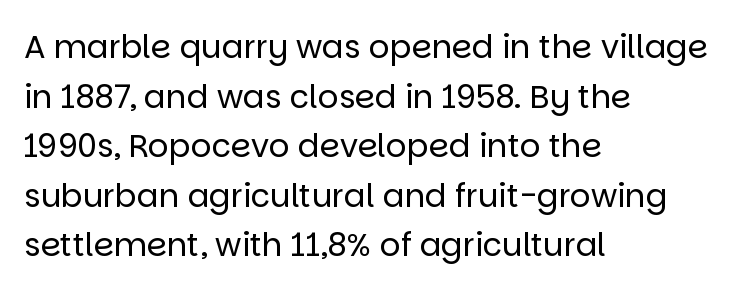
This reads as an unemphasized weight, regular at the heaviest. In terms of letterspacing, this is plain default setting. Varying glyph widths throughout — classic text-font behaviour. Compared with a centered layout, this one pins lines to the left instead. Italic: no, the glyphs are upright roman. The area under the type is left untouched.
